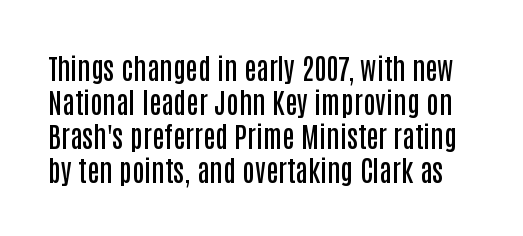
Does the type have serifs? No, each stem ends abruptly. Inter-character spacing is left at the font's built-in metrics. The passage shown is semibold, sitting just below true bold. Varying glyph widths throughout — classic text-font behaviour. The zone under the glyphs is completely vacant. The typography opts for an upright posture over an oblique one.
